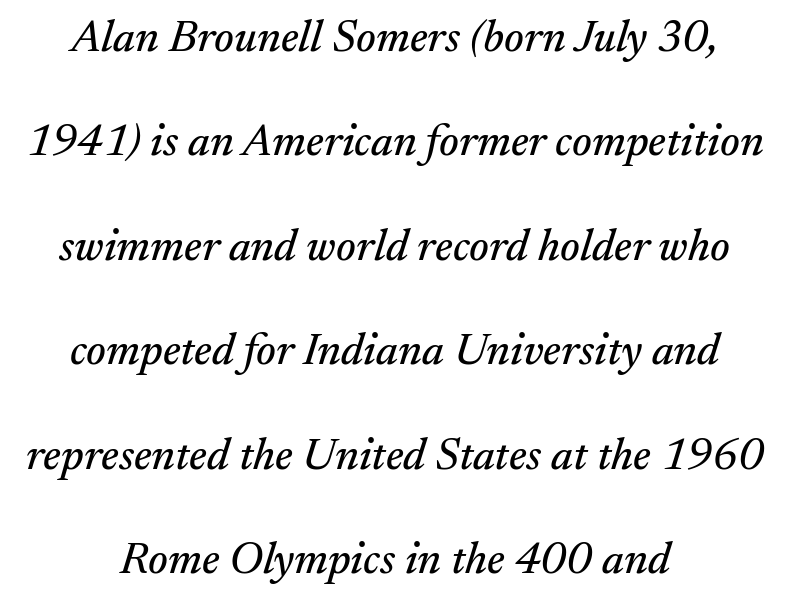
Q: Is the text italic (slanted)? A: Yes, it leans right by about 17 degrees.
Q: Is the typeface a serif or a sans-serif typeface? A: Serif.
Q: Is the text underlined? A: No.
Q: How is the paragraph aligned? A: Centered.
Q: Is the spacing between letters normal or unusually wide? A: Normal.
Q: Is the spacing between lines tight, normal or loose? A: Loose.
Q: Width (condensed, normal, or wide)? A: Normal.
Q: Stroke contrast? A: Medium.
Q: x-height? A: Small.
Q: Monospaced? A: No.
